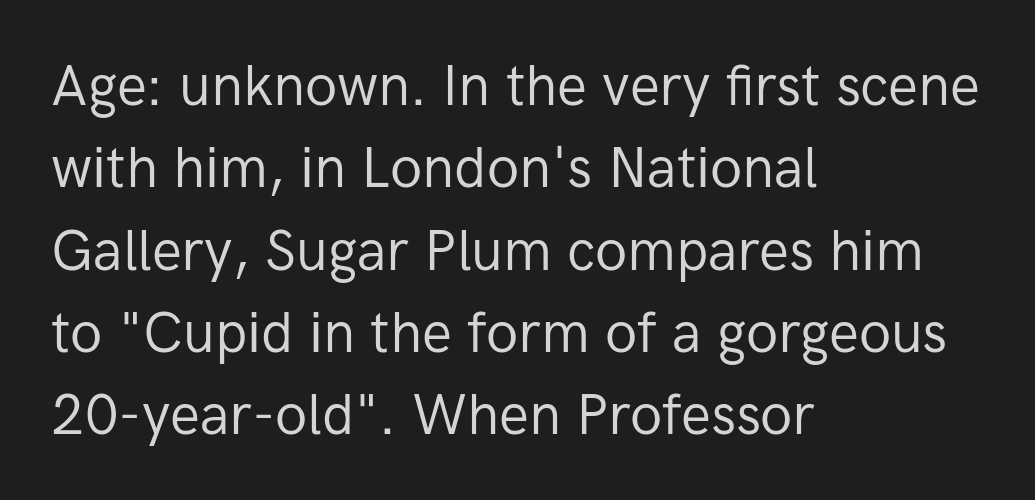
Q: Is the text bold? A: No.
Q: Is the text italic (slanted)? A: No, it is upright.
Q: Is the typeface a serif or a sans-serif typeface? A: Sans-serif.
Q: Is the text underlined? A: No.
Q: How is the paragraph aligned? A: Left-aligned.
Q: Is the spacing between letters normal or unusually wide? A: Normal.
Q: Is the spacing between lines tight, normal or loose? A: Normal.
Q: Width (condensed, normal, or wide)? A: Normal.
Q: Stroke contrast? A: Low.
Q: x-height? A: Medium.
Q: Monospaced? A: No.
